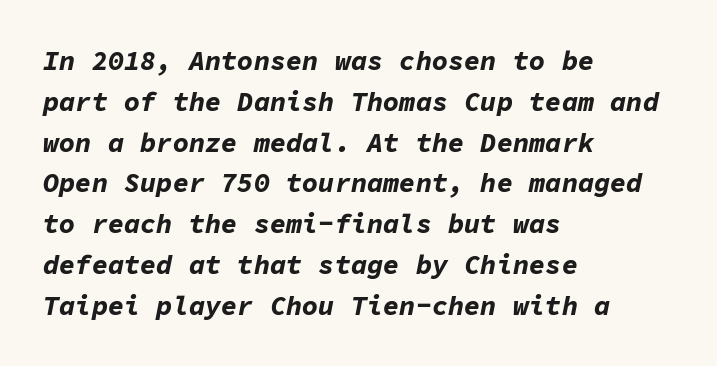
Q: Is the text bold? A: Yes.
Q: Is the text italic (slanted)? A: Yes, it leans right by about 11 degrees.
Q: Is the text underlined? A: No.
Q: How is the paragraph aligned? A: Left-aligned.
Q: Is the spacing between letters normal or unusually wide? A: Normal.
Q: Is the spacing between lines tight, normal or loose? A: Normal.
